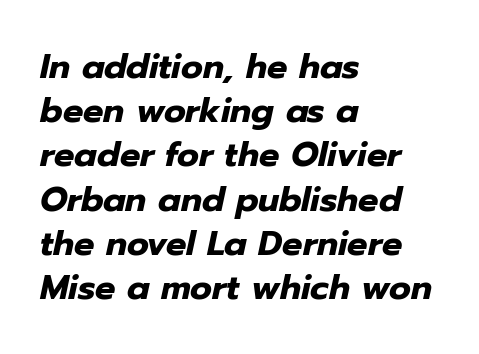
Caption: multi-line text, flush left, ragged right. A normal amount of white space separates one row of letters from the next. Thick stems and heavy bowls — unmistakably bold. When letters slant like this, we call the style italic. The letters sit at their default tracking, neither squeezed nor spread.
